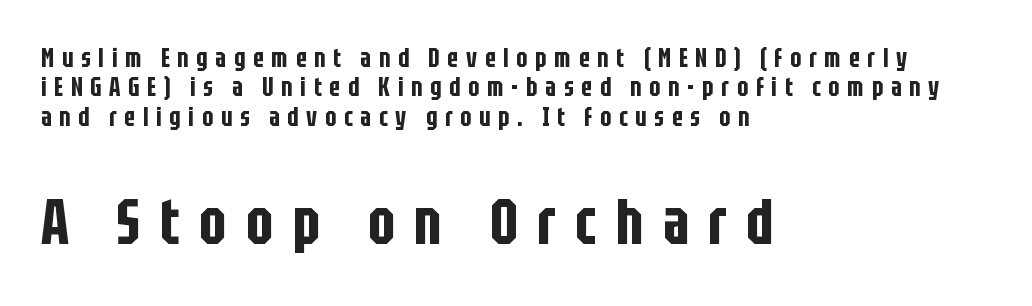
The image shows 64 px condensed sans-serif type, upright; set left-aligned, tight line spacing (1.13x), unusually wide letter spacing (+0.3 em), not underlined; the second (bottom) block is 2.46x larger; low stroke contrast and a large x-height.
